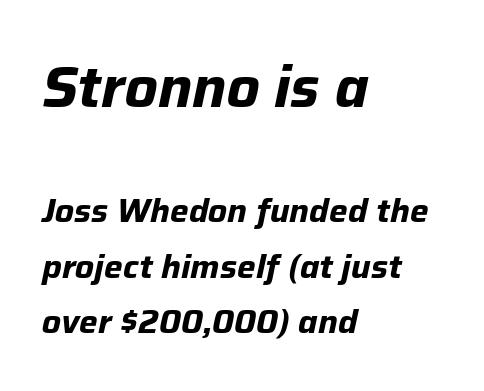
Q: Is the text bold? A: Yes.
Q: Is the text italic (slanted)? A: Yes, it leans right by about 12 degrees.
Q: Is the text underlined? A: No.
Q: How is the paragraph aligned? A: Left-aligned.
Q: Is the spacing between letters normal or unusually wide? A: Normal.
Q: Is the spacing between lines tight, normal or loose? A: Normal.
Q: Which block of text is set in a larger size, the first (top) or the second (bottom)? A: The first (top) one.
Q: Width (condensed, normal, or wide)? A: Normal.
Q: Stroke contrast? A: Low.
Q: x-height? A: Medium.
Q: Monospaced? A: No.
